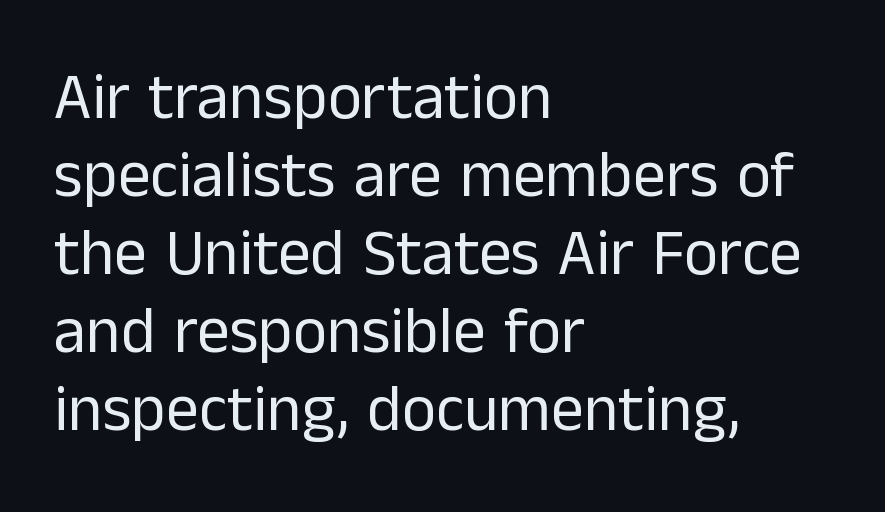
Is this a sans? Yes — the strokes have no serifs. Does extra space separate the letters? No, they use regular spacing. If you drew a line through each stem, it would be perfectly vertical. Here the designer chose a conventional face with non-uniform glyph widths. Weight: not bold — regular or lighter. Leftover space on each line is placed entirely after the last word.
